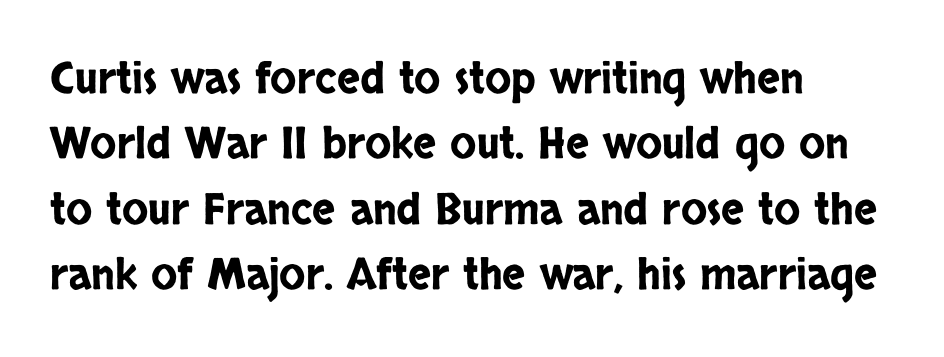
This sample has the flowing, uneven cadence of proportional lettering. Characters follow at the spacing the type designer built in. Where is the straight margin? On the left. Any mark beneath the type? The region is blank. The typeface chosen for these lines omits serifs.
